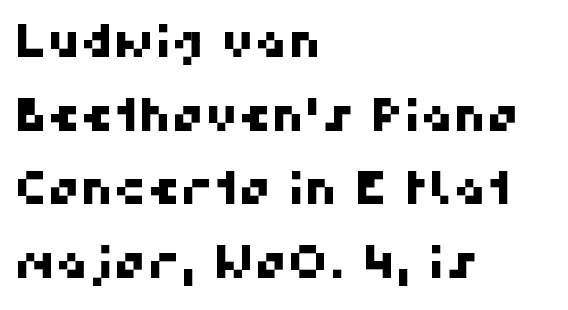
Baseline-to-baseline distance is the conventional proportion of letter height. Caption: multi-line text, flush left, ragged right. Letter spacing: default. The font family rendered here belongs to the sans-serif group.
